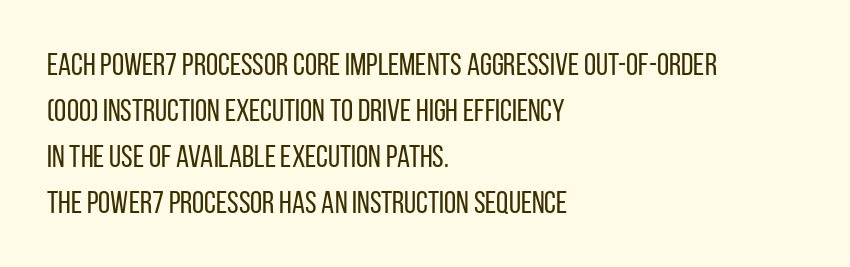
{"serif": "no", "italic": "no", "bold": "no", "weight": "regular", "width": "condensed", "stroke_contrast": "low", "x_height": "large", "monospaced": "no", "underline": "no", "align": "left", "line_spacing": "normal", "line_spacing_ratio": 1.48, "letter_spacing": "normal", "letter_spacing_em": 0.0, "glyph_px": 31}
